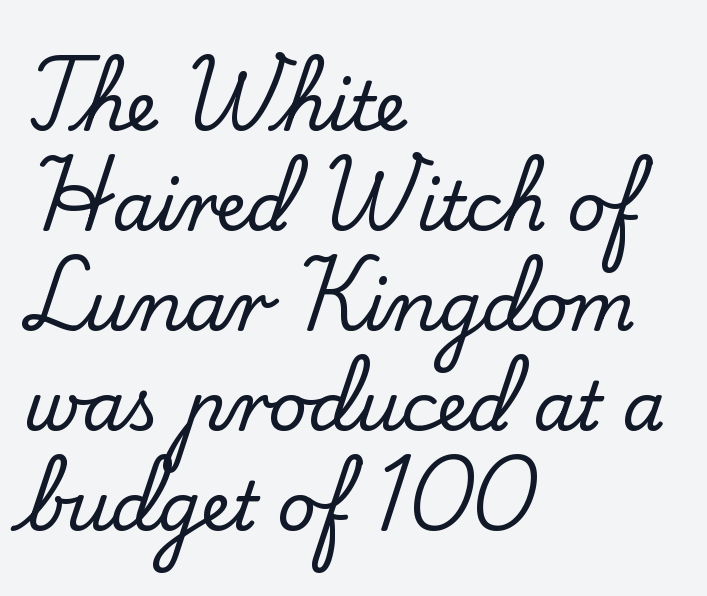
The image shows 68 px serif type; set left-aligned, normal line spacing (1.47x), normal letter spacing, not underlined; low stroke contrast and a small x-height.
